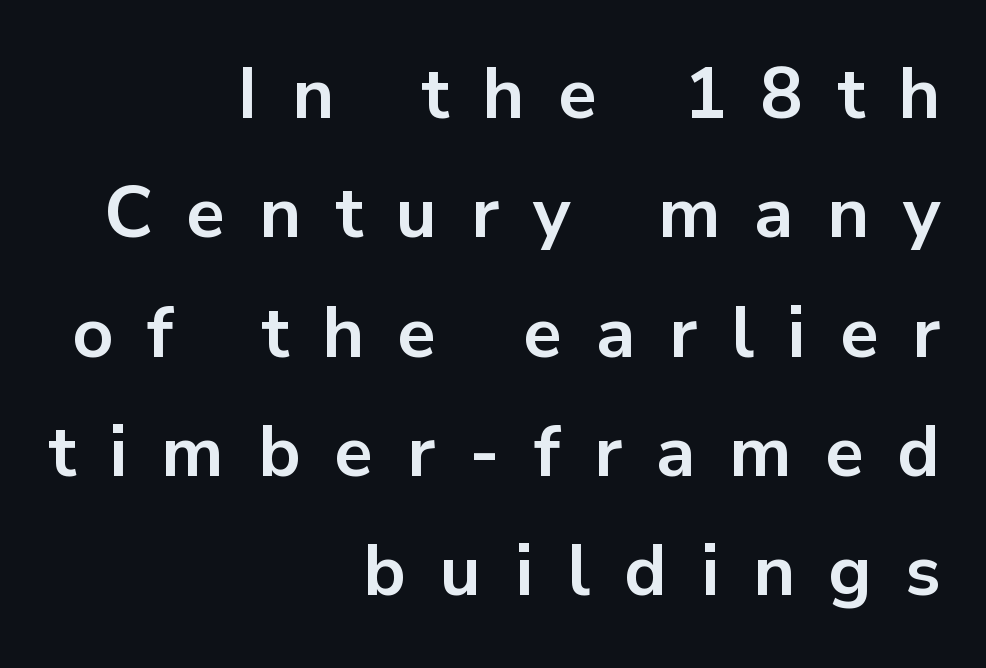
The image shows 71 px bold sans-serif type, upright; set right-aligned, normal line spacing (1.68x), unusually wide letter spacing (+0.48 em), not underlined; low stroke contrast and a medium x-height.
